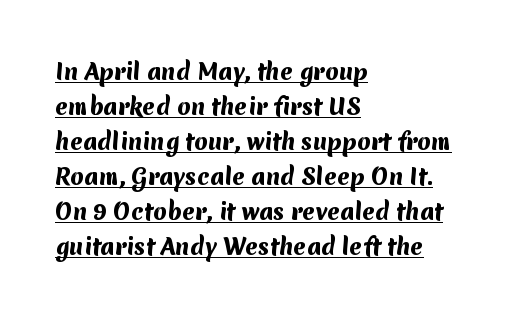
{"bold": "yes", "underline": "yes", "align": "left", "line_spacing": "normal", "line_spacing_ratio": 1.59, "letter_spacing": "normal", "letter_spacing_em": 0.0, "glyph_px": 22}
